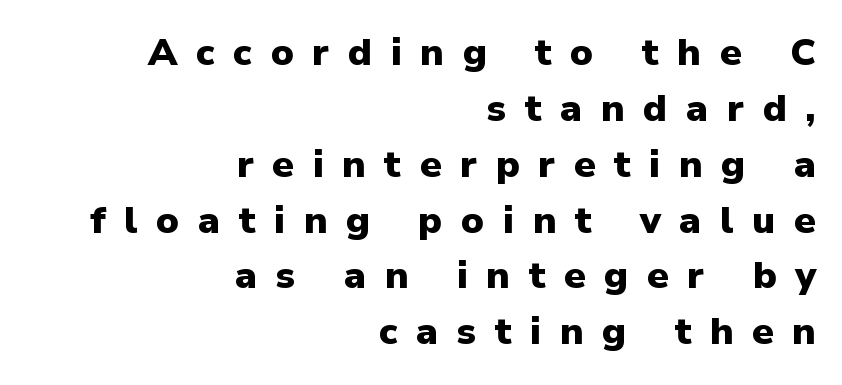
Q: Is the text bold? A: Yes.
Q: Is the text italic (slanted)? A: No, it is upright.
Q: Is the typeface a serif or a sans-serif typeface? A: Sans-serif.
Q: Is the text underlined? A: No.
Q: How is the paragraph aligned? A: Right-aligned.
Q: Is the spacing between letters normal or unusually wide? A: Unusually wide.
Q: Is the spacing between lines tight, normal or loose? A: Normal.
Q: Width (condensed, normal, or wide)? A: Normal.
Q: Stroke contrast? A: Low.
Q: x-height? A: Medium.
Q: Monospaced? A: No.
